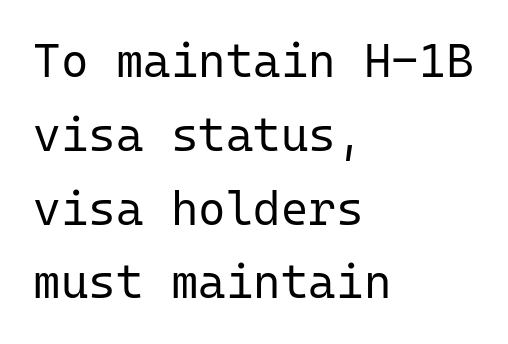
Q: Is the text bold? A: No.
Q: Is the text italic (slanted)? A: No, it is upright.
Q: Is the typeface a serif or a sans-serif typeface? A: Sans-serif.
Q: Is the text underlined? A: No.
Q: How is the paragraph aligned? A: Left-aligned.
Q: Is the spacing between letters normal or unusually wide? A: Normal.
Q: Is the spacing between lines tight, normal or loose? A: Normal.
Q: Width (condensed, normal, or wide)? A: Normal.
Q: Stroke contrast? A: Low.
Q: x-height? A: Medium.
Q: Monospaced? A: Yes.
